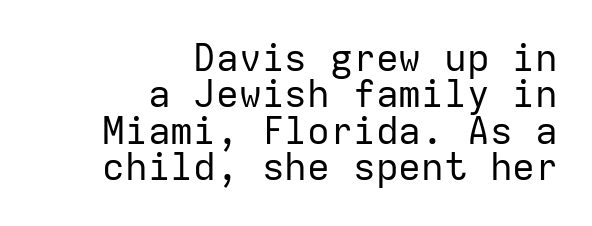
The image shows 38 px regular-weight sans-serif type, upright, monospaced; set right-aligned, tight line spacing (0.96x), normal letter spacing, not underlined; low stroke contrast and a medium x-height.
